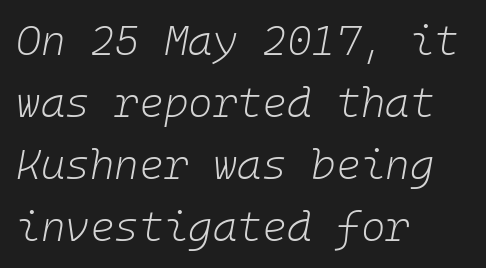
{"italic": "yes", "lean": "right", "slant_degrees": 10, "bold": "no", "weight": "light", "width": "normal", "stroke_contrast": "low", "x_height": "medium", "monospaced": "yes", "underline": "no", "align": "left", "line_spacing": "normal", "line_spacing_ratio": 1.48, "letter_spacing": "normal", "letter_spacing_em": 0.0, "glyph_px": 42}
